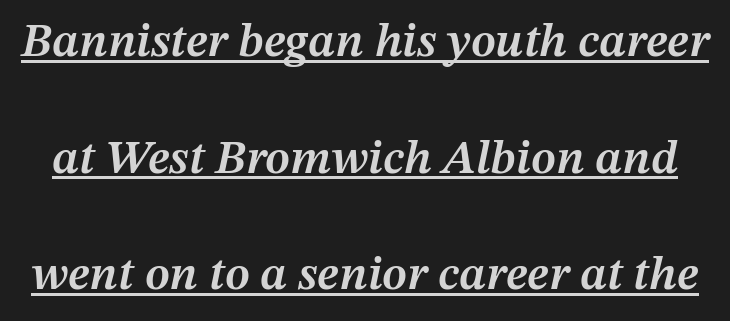
The image shows 48 px semibold type, italic (leaning right); set loose line spacing (2.43x), normal letter spacing, underlined; medium stroke contrast and a medium x-height.
